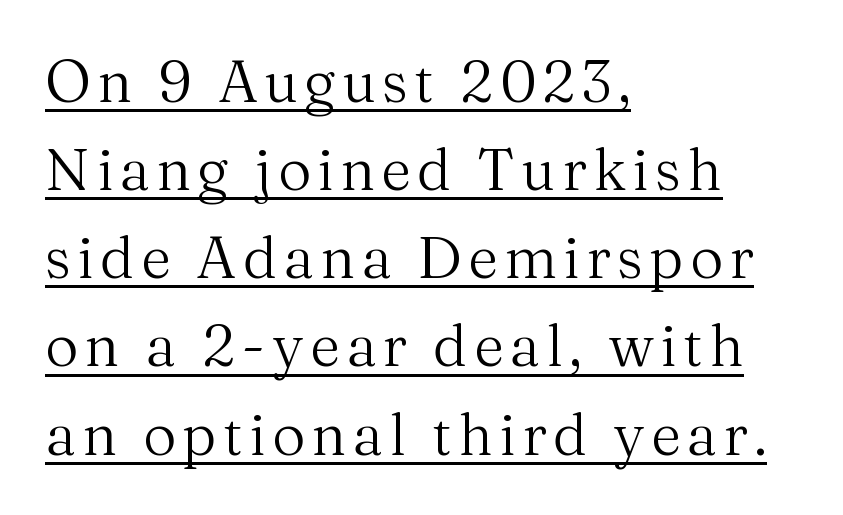
{"serif": "yes", "italic": "no", "bold": "no", "weight": "regular", "width": "normal", "stroke_contrast": "medium", "x_height": "medium", "monospaced": "no", "underline": "yes", "align": "left", "line_spacing": "normal", "line_spacing_ratio": 1.52, "glyph_px": 58}
